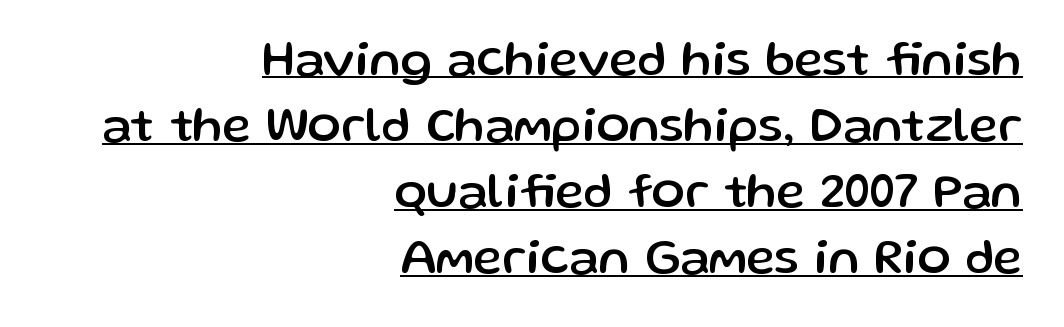
Students, observe the line beneath the letters — that is underlining. Observe the absence of serifs on each vertical stroke in this sample. What stands out about the letter spacing? Nothing — it is the standard amount. Leading matches the norm, producing a regular column. The text block is weighted toward the right margin, trailing off unevenly leftward.
